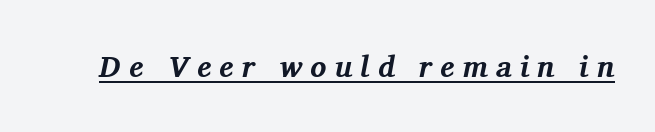
Q: Is the text bold? A: Yes.
Q: Is the text italic (slanted)? A: Yes, it leans right by about 11 degrees.
Q: Is the typeface a serif or a sans-serif typeface? A: Serif.
Q: Is the text underlined? A: Yes.
Q: Is the spacing between letters normal or unusually wide? A: Unusually wide.
Q: Width (condensed, normal, or wide)? A: Normal.
Q: Stroke contrast? A: Medium.
Q: x-height? A: Medium.
Q: Monospaced? A: No.
